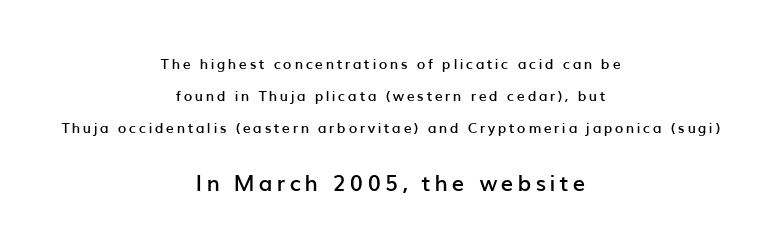
Q: Is the text bold? A: Semi-bold.
Q: Is the text italic (slanted)? A: No, it is upright.
Q: Is the text underlined? A: No.
Q: How is the paragraph aligned? A: Centered.
Q: Is the spacing between lines tight, normal or loose? A: Loose.
Q: Which block of text is set in a larger size, the first (top) or the second (bottom)? A: The second (bottom) one.
